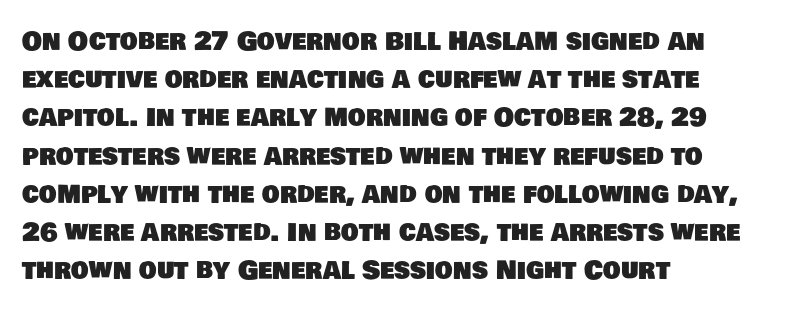
Q: Is the text underlined? A: No.
Q: How is the paragraph aligned? A: Left-aligned.
Q: Is the spacing between letters normal or unusually wide? A: Normal.
Q: Is the spacing between lines tight, normal or loose? A: Normal.
